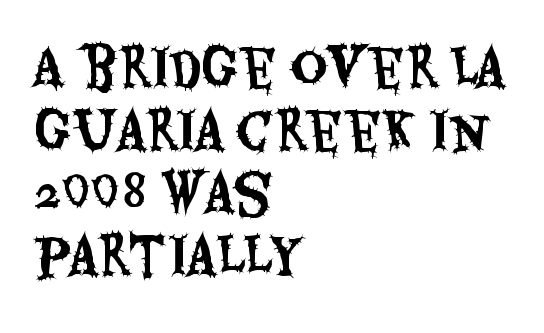
Q: Is the text italic (slanted)? A: No, it is upright.
Q: Is the typeface a serif or a sans-serif typeface? A: Sans-serif.
Q: Is the text underlined? A: No.
Q: How is the paragraph aligned? A: Left-aligned.
Q: Is the spacing between letters normal or unusually wide? A: Normal.
Q: Width (condensed, normal, or wide)? A: Condensed.
Q: Stroke contrast? A: Medium.
Q: x-height? A: Large.
Q: Monospaced? A: No.
